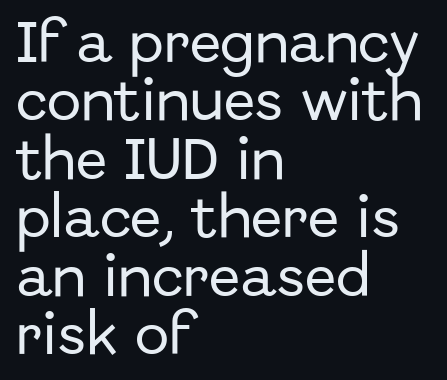
Notice how the stems are strictly vertical — no italics here. Regarding leading, the lines here are spaced in the standard way. Does the type have serifs? No, each stem ends abruptly. Only glyphs here, with clear space below each row. Is the letter spacing exaggerated? No — it looks like the ordinary default. Caption: multi-line text, flush left, ragged right.
